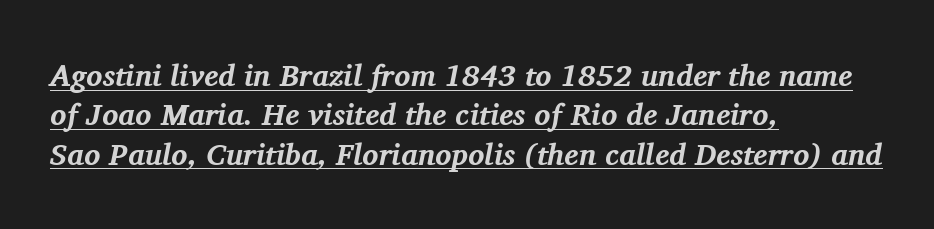
{"serif": "yes", "italic": "yes", "lean": "right", "slant_degrees": 11, "bold": "yes", "weight": "bold", "width": "normal", "stroke_contrast": "medium", "x_height": "medium", "monospaced": "no", "underline": "yes", "align": "left", "line_spacing": "normal", "line_spacing_ratio": 1.31, "letter_spacing": "normal", "letter_spacing_em": 0.0, "glyph_px": 30}
